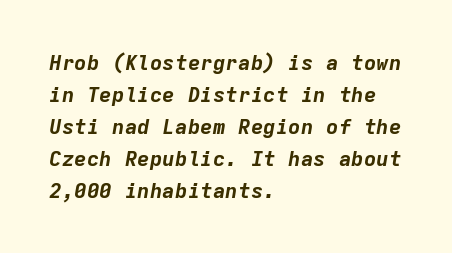
Letters rest on an invisible, unmarked baseline. The typesetter chose a ragged-right arrangement here. Stroke thickness is high; the sample reads as a true bold. You could call the tracking neutral — neither tight nor loose. If you measured baseline to baseline, you'd find a middling distance.
